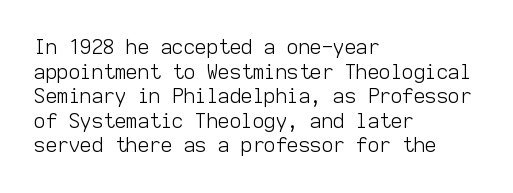
Casual observation: everything's shoved over to the left. This is not heavy type; no bold has been used. Italic? Not at all — the glyphs are vertical. The space beneath each line is pristine and unruled. No extra tracking has been applied to these lines.
